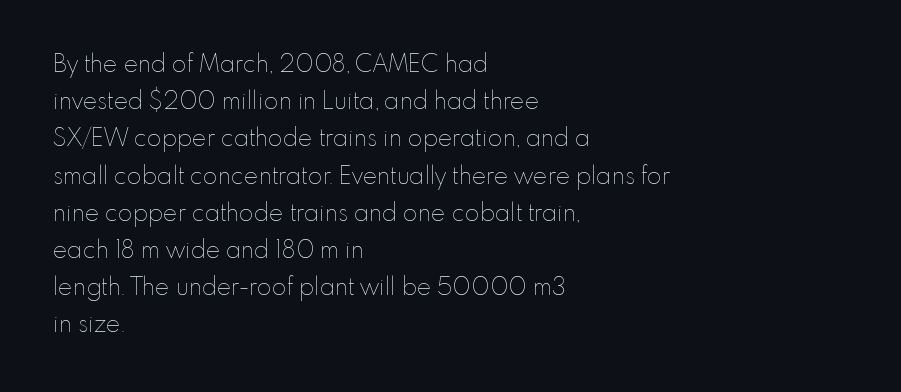
{"italic": "no", "bold": "no", "underline": "no", "align": "left", "line_spacing": "normal", "line_spacing_ratio": 1.55, "letter_spacing": "normal", "letter_spacing_em": 0.0, "glyph_px": 24}
